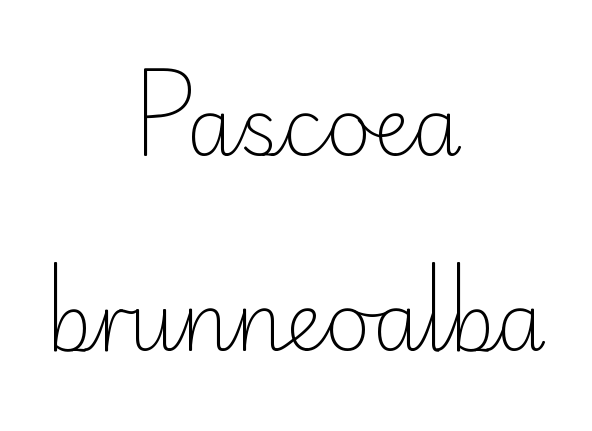
Q: Is the text bold? A: No.
Q: Is the text italic (slanted)? A: No, it is upright.
Q: Is the typeface a serif or a sans-serif typeface? A: Sans-serif.
Q: Is the text underlined? A: No.
Q: How is the paragraph aligned? A: Centered.
Q: Is the spacing between letters normal or unusually wide? A: Normal.
Q: Is the spacing between lines tight, normal or loose? A: Loose.
Q: Width (condensed, normal, or wide)? A: Normal.
Q: Stroke contrast? A: Low.
Q: x-height? A: Small.
Q: Monospaced? A: No.
